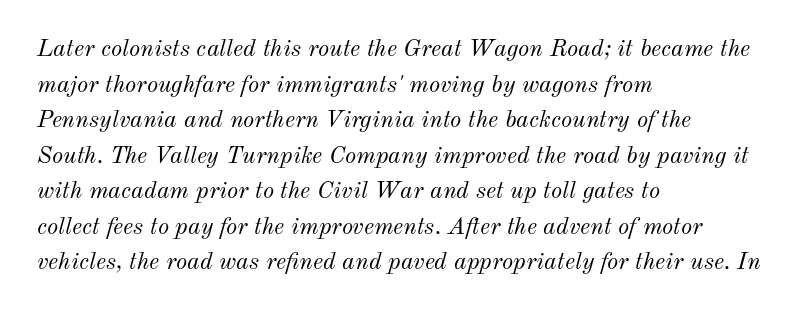
Q: Is the text bold? A: No.
Q: Is the text italic (slanted)? A: Yes, it leans right by about 12 degrees.
Q: Is the text underlined? A: No.
Q: How is the paragraph aligned? A: Left-aligned.
Q: Is the spacing between letters normal or unusually wide? A: Normal.
Q: Is the spacing between lines tight, normal or loose? A: Normal.
